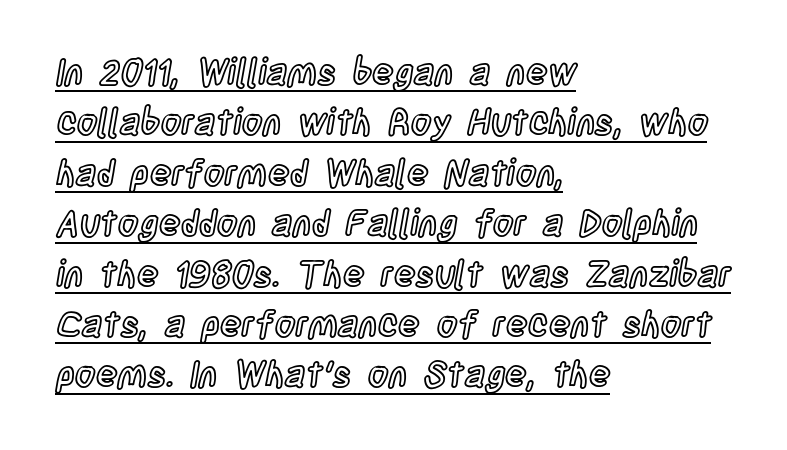
The image shows 36 px condensed type; set left-aligned, normal line spacing (1.4x), normal letter spacing, underlined; a large x-height.
